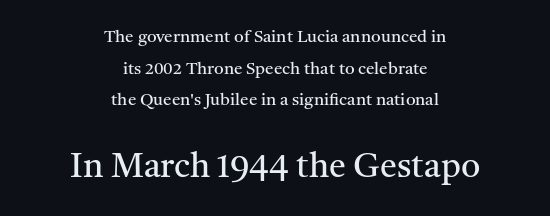
The image shows 34 px regular-weight serif type, upright; set centered, line spacing 1.86x, normal letter spacing, not underlined; the second (bottom) block is 2.0x larger; medium stroke contrast and a medium x-height.
